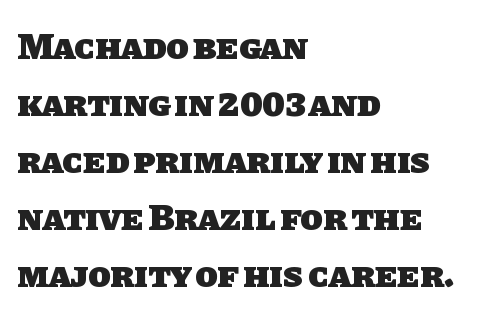
The face used here has the dense, thick strokes of a bold. The letters advance in unequal steps, a hallmark of proportional type. The gaps between neighbouring characters are ordinary and unremarkable. The space beneath each line is pristine and unruled. Which margin do the lines hug? The left one — the right edge is uneven.
